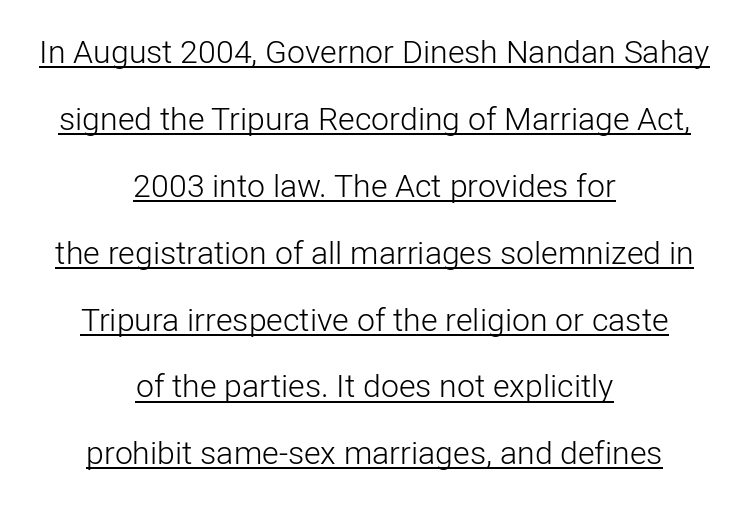
The image shows 32 px light sans-serif type, upright; set centered, loose line spacing (2.09x), normal letter spacing, underlined; low stroke contrast and a medium x-height.
